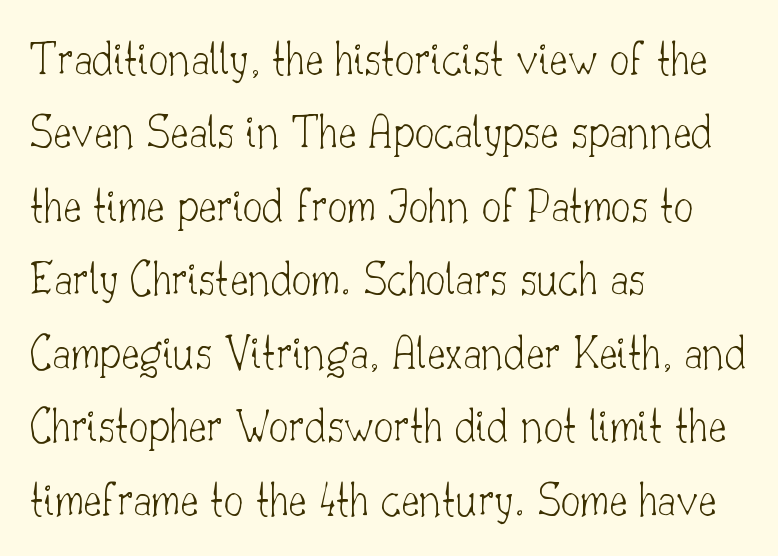
Q: Is the text bold? A: No.
Q: Is the text italic (slanted)? A: No, it is upright.
Q: Is the typeface a serif or a sans-serif typeface? A: Serif.
Q: Is the text underlined? A: No.
Q: How is the paragraph aligned? A: Left-aligned.
Q: Is the spacing between letters normal or unusually wide? A: Normal.
Q: Is the spacing between lines tight, normal or loose? A: Normal.
Q: Width (condensed, normal, or wide)? A: Normal.
Q: Stroke contrast? A: Low.
Q: x-height? A: Small.
Q: Monospaced? A: No.
